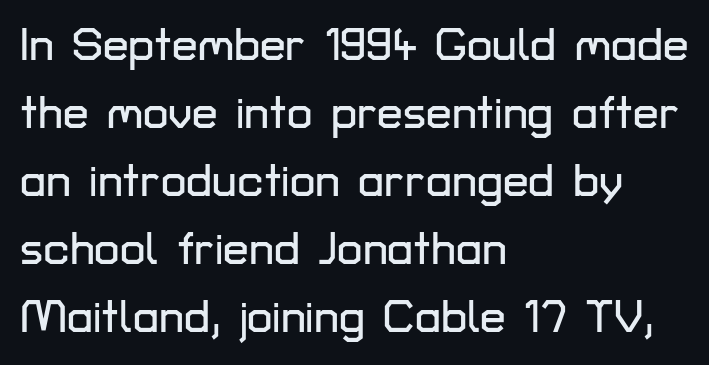
Vertical spacing — default. The letters carry no serifs — their stems end cleanly without finishing strokes. Typeset ragged right — the left edge is the straight one. Character widths vary here, with narrow letters taking less room than wide ones.
